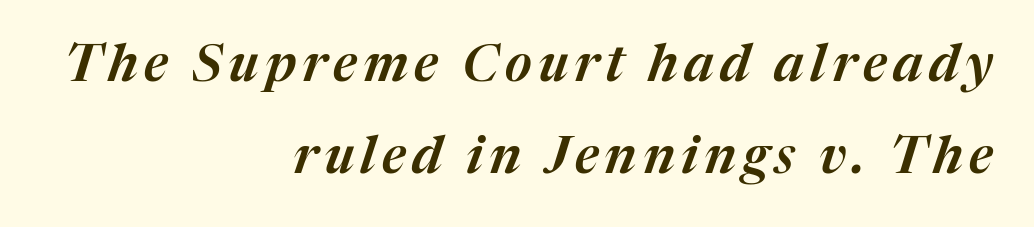
The image shows 52 px text type, italic (leaning right); set right-aligned, line spacing 1.76x, not underlined; medium stroke contrast and a medium x-height.
